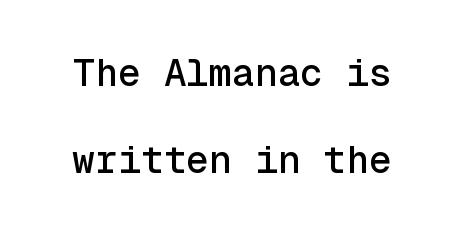
Inter-character spacing is left at the font's built-in metrics. The rendering uses typewriter-style spacing with identical character cells. These lines were composed using upright roman letters. The lines are spread far apart with generous leading. This rendering features lettering with no underline. You can tell from the bare stems that sans-serif type was used.
